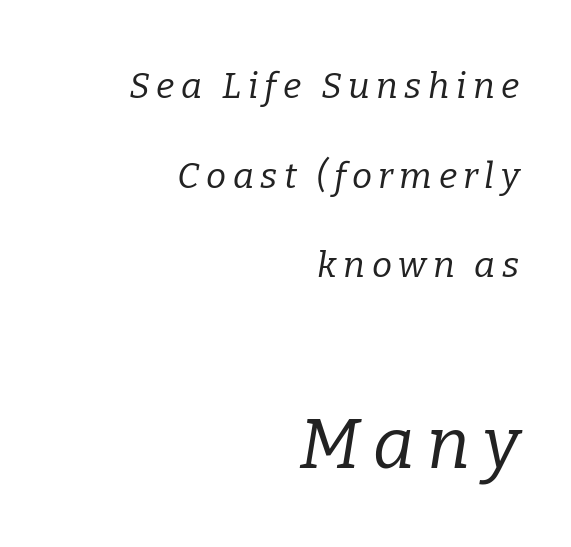
The passage shown is typed in a proportional face where columns would drift. Airy leading. These lines stack with their right ends in a neat column. The lettering tilts uniformly, giving the passage an italic look. The area under the type is left untouched. Look at the bottom of the vertical strokes: they flare into serifs here.
